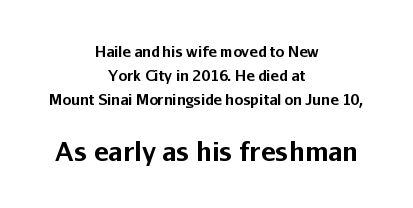
Q: Is the text bold? A: Yes.
Q: Is the text italic (slanted)? A: No, it is upright.
Q: Is the text underlined? A: No.
Q: How is the paragraph aligned? A: Centered.
Q: Is the spacing between letters normal or unusually wide? A: Normal.
Q: Which block of text is set in a larger size, the first (top) or the second (bottom)? A: The second (bottom) one.
